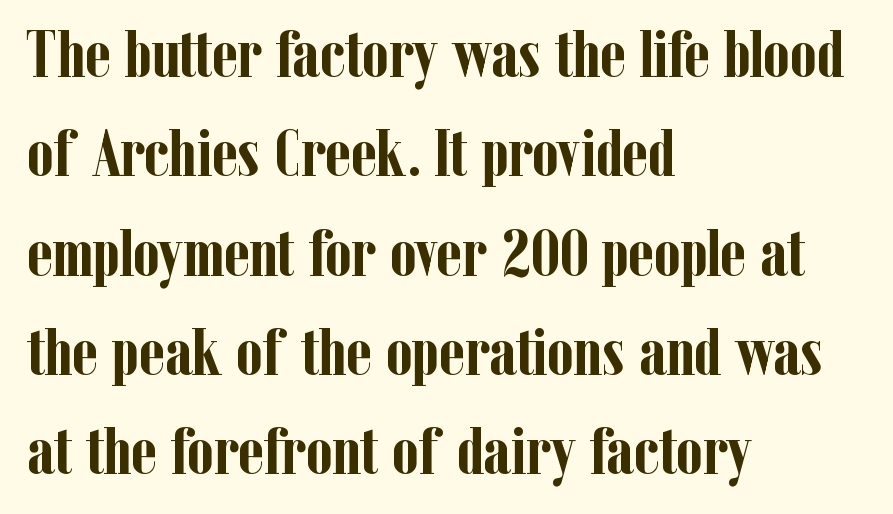
Horizontal bands of white between lines are of average thickness. Posture: vertical. Every letter is thick-stroked: bold, no question. Here the designer chose a conventional face with non-uniform glyph widths.
